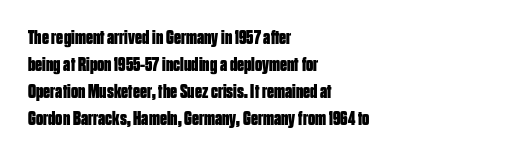
The font's upright variant was chosen for this text. Notice how the passage keeps a crisp vertical edge on the left only. Honestly, the row spacing looks completely unremarkable. Bare-footed words on every line.
